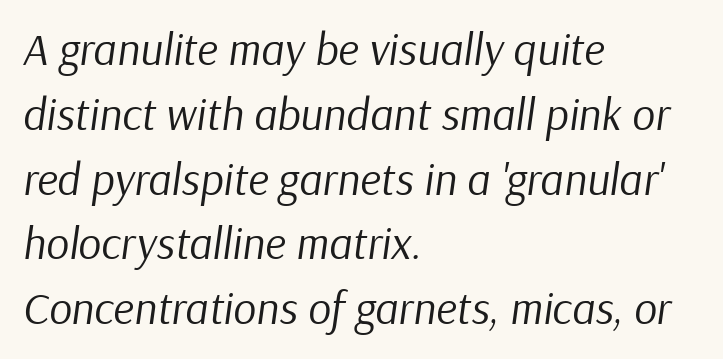
The image shows 45 px regular-weight type, italic (leaning right); set left-aligned, normal line spacing (1.44x), normal letter spacing, not underlined; low stroke contrast and a medium x-height.
